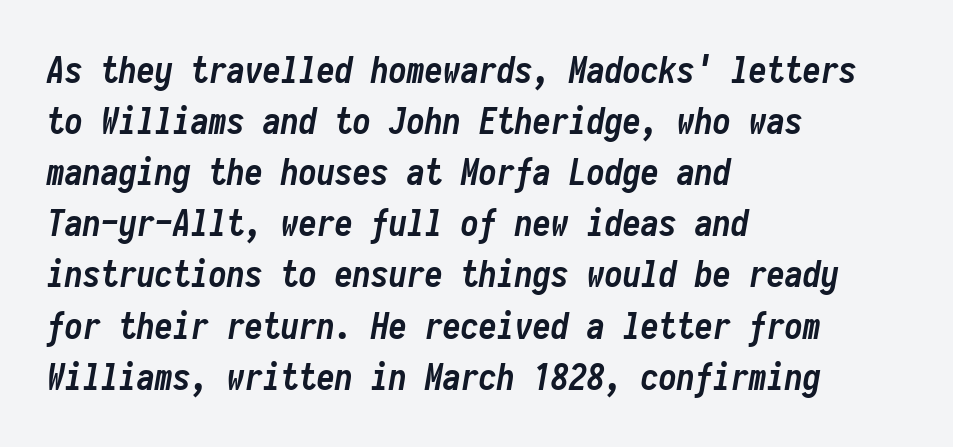
The image shows 36 px semibold, condensed type, italic (leaning right), monospaced; set left-aligned, normal line spacing (1.42x), normal letter spacing, not underlined; low stroke contrast and a medium x-height.
